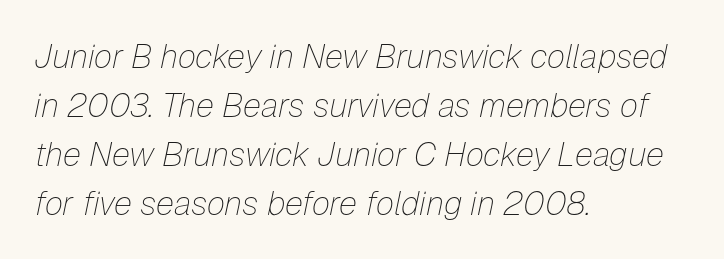
The image shows 33 px thin type, italic (leaning right); set left-aligned, normal line spacing (1.48x), normal letter spacing, not underlined; low stroke contrast and a medium x-height.
